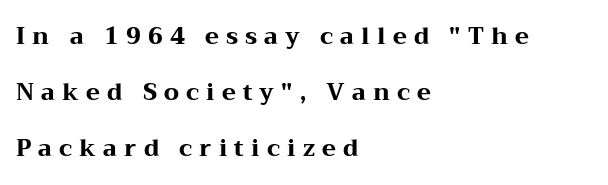
Tracking value appears strongly positive — letters spread wide. Casual observation: everything's shoved over to the left. The leading is generous, giving the passage an open texture. The rendering uses a bold face; every stroke is thick and dark.
